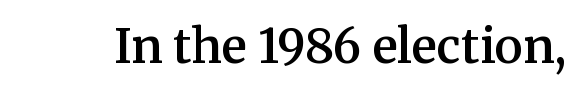
The image shows 47 px semibold serif type, upright; set normal letter spacing, not underlined; medium stroke contrast and a medium x-height.
